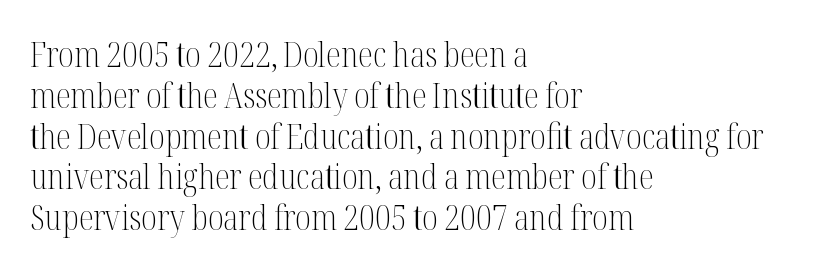
Q: Is the text bold? A: No.
Q: Is the text italic (slanted)? A: No, it is upright.
Q: Is the typeface a serif or a sans-serif typeface? A: Serif.
Q: Is the text underlined? A: No.
Q: How is the paragraph aligned? A: Left-aligned.
Q: Is the spacing between letters normal or unusually wide? A: Normal.
Q: Width (condensed, normal, or wide)? A: Condensed.
Q: Stroke contrast? A: Medium.
Q: x-height? A: Medium.
Q: Monospaced? A: No.
